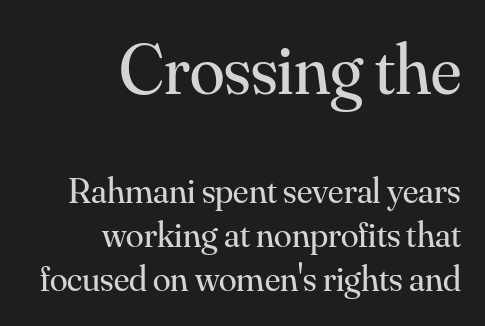
The image shows 71 px regular-weight serif type, upright; set right-aligned, line spacing 1.22x, normal letter spacing, not underlined; the first (top) block is 1.97x larger; medium stroke contrast and a small x-height.
